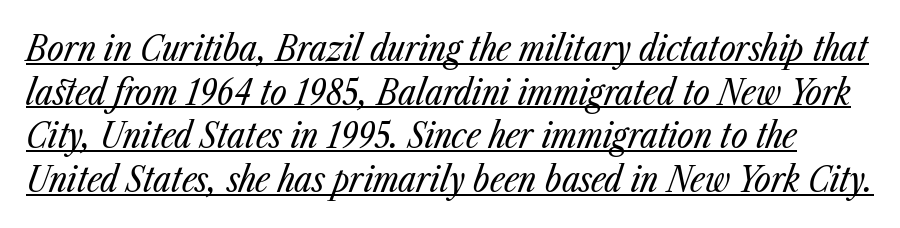
Q: Is the text bold? A: No.
Q: Is the text italic (slanted)? A: Yes, it leans right by about 23 degrees.
Q: Is the text underlined? A: Yes.
Q: Is the spacing between letters normal or unusually wide? A: Normal.
Q: Width (condensed, normal, or wide)? A: Condensed.
Q: Stroke contrast? A: Low.
Q: x-height? A: Medium.
Q: Monospaced? A: No.
